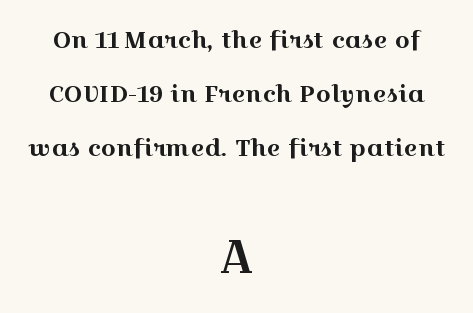
I'd call this a serif setting — the letters wear small feet. Here the designer chose a conventional face with non-uniform glyph widths. It's the straight-up-and-down kind of type. These lines keep a tight, regular rhythm from letter to letter. The lines in this sample share a center point and differ in where they start and stop.
